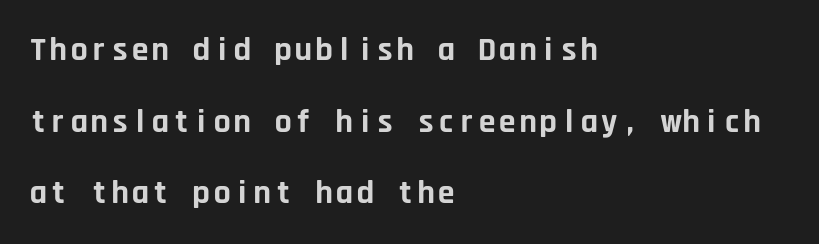
Is this a fixed-width face? Yes — each glyph sits in an identical cell. Weight check: bold — yes, fully. The type family on display is of the sans-serif kind. You can tell it's not italic because the verticals are truly vertical. Layout note: lines flush left.
